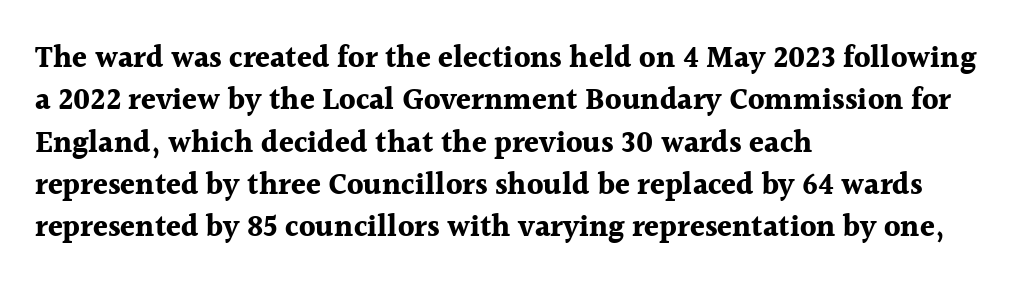
As a designer I'd log this as weight 700, bold. Alignment: flush left. In terms of letterspacing, this is plain default setting. Note the varied advance widths — an 'i' is clearly narrower than an 'm'. Decoration check: the copy has no underline.
